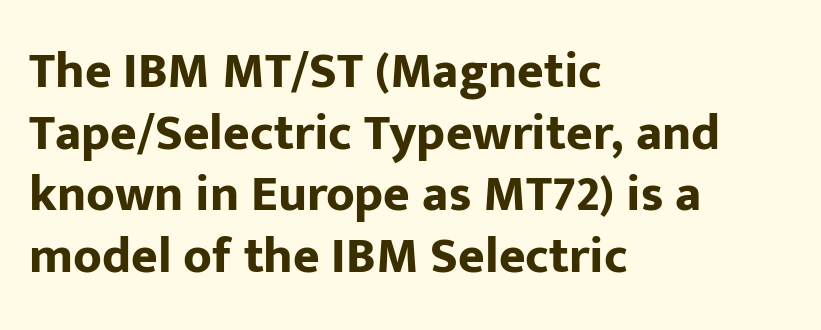
{"serif": "no", "italic": "no", "bold": "yes", "weight": "bold", "width": "normal", "stroke_contrast": "low", "x_height": "medium", "monospaced": "no", "underline": "no", "align": "left", "line_spacing_ratio": 1.21, "letter_spacing": "normal", "letter_spacing_em": 0.0, "glyph_px": 51}
